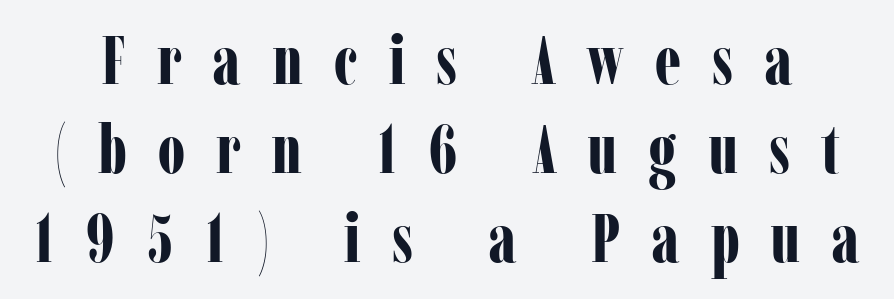
{"serif": "yes", "italic": "no", "bold": "yes", "weight": "bold", "width": "condensed", "stroke_contrast": "low", "x_height": "medium", "monospaced": "no", "underline": "no", "line_spacing": "normal", "line_spacing_ratio": 1.29, "letter_spacing": "wide", "letter_spacing_em": 0.45, "glyph_px": 69}
